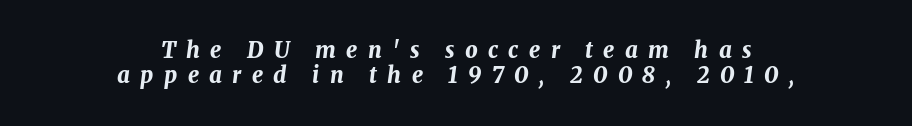
In CSS terms this would be text-align: center. When letters slant like this, we call the style italic. The words here are not underlined. What weight is shown? A full bold with thick strokes.
